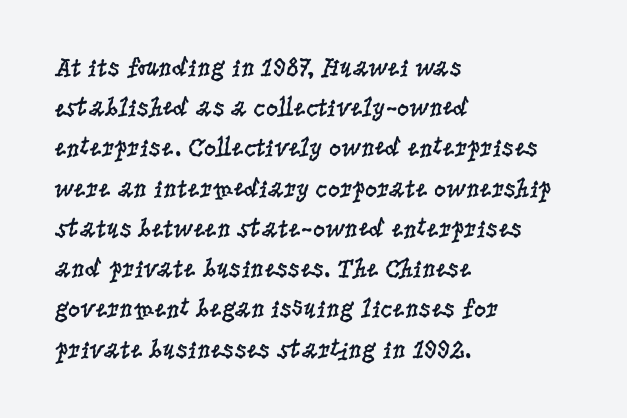
Q: Is the text bold? A: No.
Q: Is the text underlined? A: No.
Q: How is the paragraph aligned? A: Left-aligned.
Q: Is the spacing between letters normal or unusually wide? A: Normal.
Q: Is the spacing between lines tight, normal or loose? A: Normal.
